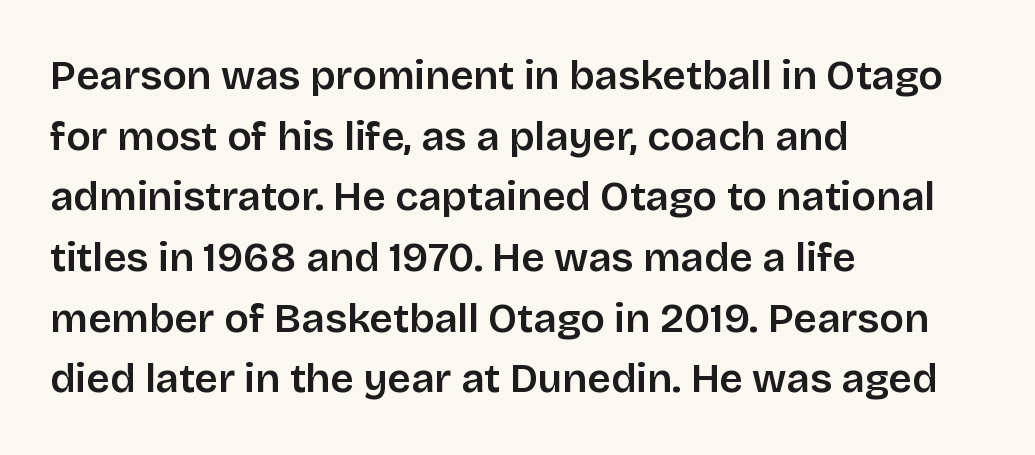
The image shows 41 px sans-serif type, upright; set left-aligned, normal line spacing (1.48x), normal letter spacing, not underlined; low stroke contrast and a large x-height.
